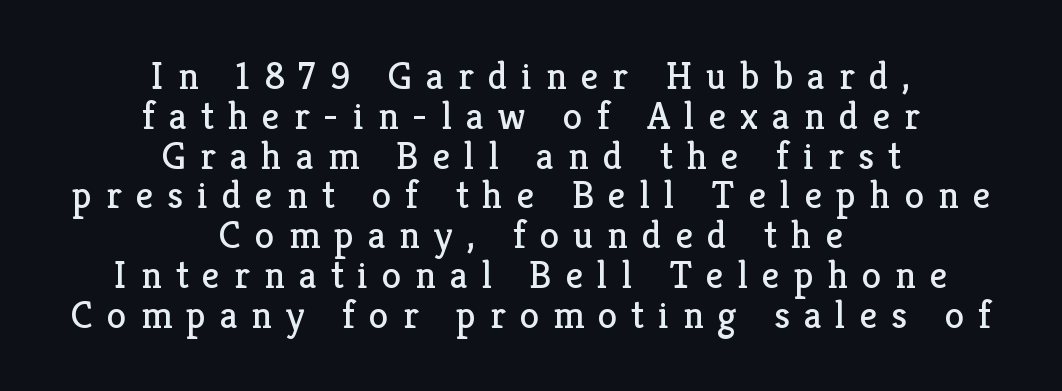
The image shows 39 px regular-weight serif type, upright; set centered, tight line spacing (1.02x), unusually wide letter spacing (+0.36 em), not underlined; low stroke contrast and a medium x-height.
